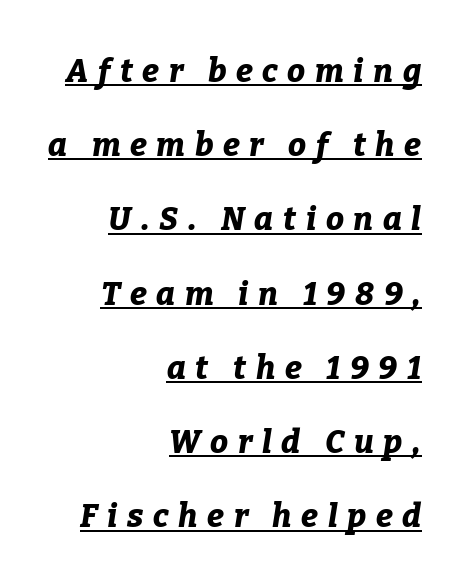
The image shows 32 px bold type, italic (leaning right); set right-aligned, loose line spacing (2.32x), unusually wide letter spacing (+0.3 em), underlined; low stroke contrast and a medium x-height.
